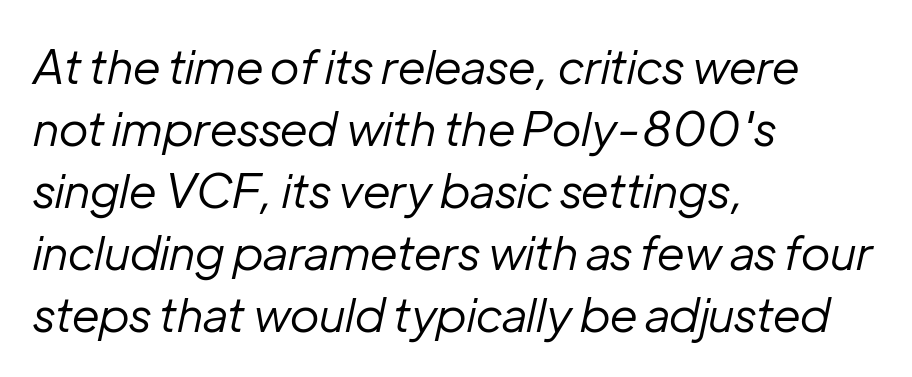
Q: Is the text bold? A: No.
Q: Is the text italic (slanted)? A: Yes, it leans right by about 12 degrees.
Q: Is the text underlined? A: No.
Q: How is the paragraph aligned? A: Left-aligned.
Q: Is the spacing between letters normal or unusually wide? A: Normal.
Q: Is the spacing between lines tight, normal or loose? A: Normal.
Q: Width (condensed, normal, or wide)? A: Normal.
Q: Stroke contrast? A: Low.
Q: x-height? A: Medium.
Q: Monospaced? A: No.
